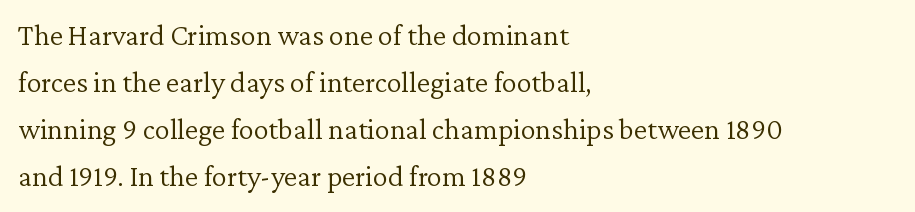
Summary of weight: not heavy and not bold. Only glyphs here, with clear space below each row. Does the type have serifs? Yes, each stem ends in a small foot. The paragraph has a hard left edge and a soft right edge. Rendered with straight, roman letterforms. Varying glyph widths throughout — classic text-font behaviour.
